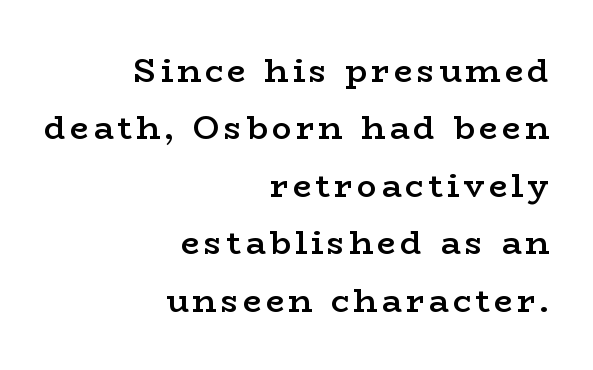
The image shows 33 px semibold, wide serif type, upright; set right-aligned, line spacing 1.74x, not underlined; low stroke contrast and a medium x-height.
